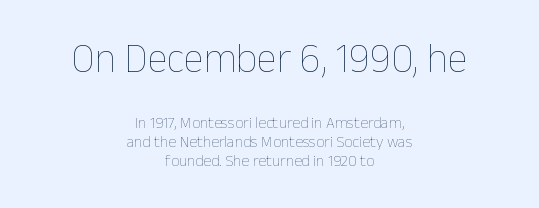
The rendering keeps characters at their native spacing. Proportional: the letters do not fall into vertical columns. Size contrast runs from large at the top to small at the bottom. Horizontally, the lines are justified to the midpoint only. The cut favours lightness, reaching ordinary text weight at its darkest. Letters rest on an invisible, unmarked baseline.
